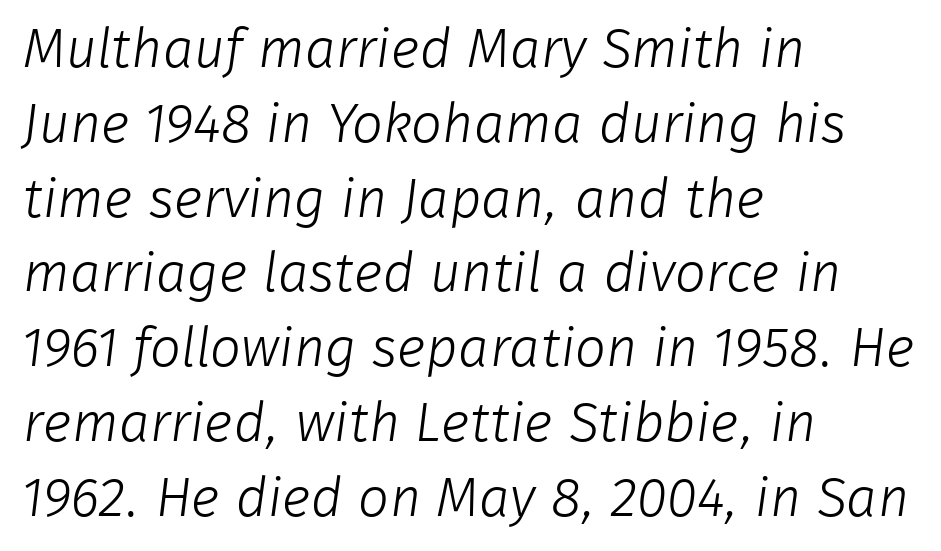
The glyphs are unaccompanied by any horizontal stroke below them. Which margin do the lines hug? The left one — the right edge is uneven. The strokes are not fattened; the text isn't bold. Each word holds together tightly as a unit, with standard inter-letter gaps.
